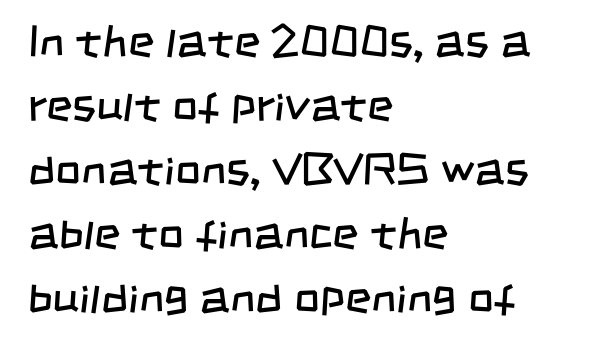
{"serif": "no", "bold": "no", "weight": "regular", "width": "condensed", "stroke_contrast": "low", "x_height": "large", "monospaced": "no", "underline": "no", "align": "left", "line_spacing": "normal", "line_spacing_ratio": 1.42, "letter_spacing": "normal", "letter_spacing_em": 0.0, "glyph_px": 45}
